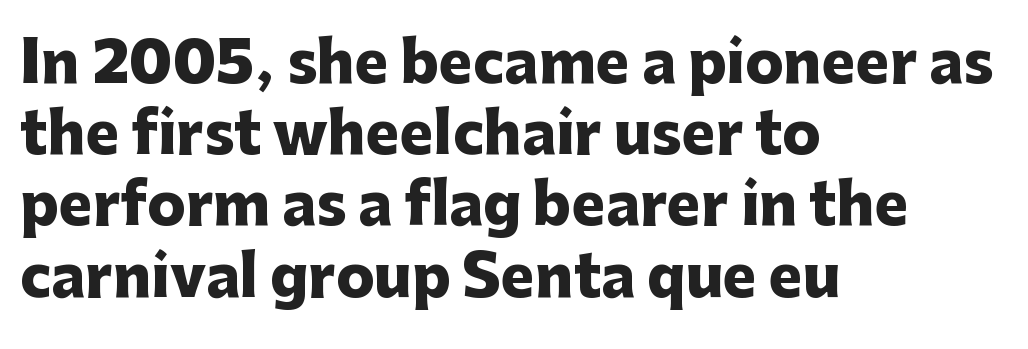
Caption: standard tracking, unaltered. The rendering uses a bold face; every stroke is thick and dark. Where is the straight margin? On the left. This sample has the flowing, uneven cadence of proportional lettering. Regular leading.
